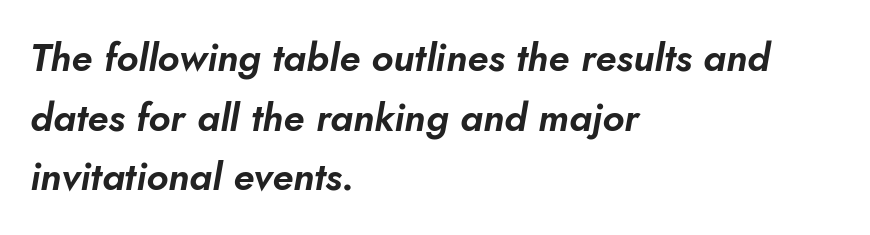
Q: Is the text italic (slanted)? A: Yes, it leans right by about 10 degrees.
Q: Is the text underlined? A: No.
Q: How is the paragraph aligned? A: Left-aligned.
Q: Is the spacing between letters normal or unusually wide? A: Normal.
Q: Is the spacing between lines tight, normal or loose? A: Normal.
Q: Width (condensed, normal, or wide)? A: Normal.
Q: Stroke contrast? A: Low.
Q: x-height? A: Small.
Q: Monospaced? A: No.
